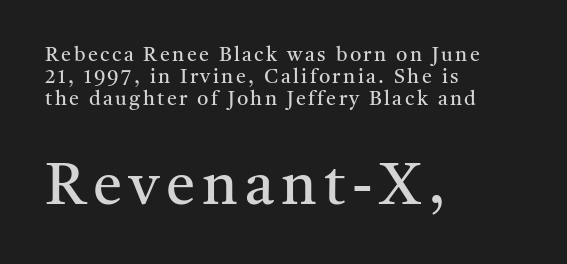
{"serif": "yes", "italic": "no", "bold": "no", "weight": "regular", "width": "normal", "stroke_contrast": "medium", "x_height": "medium", "monospaced": "no", "underline": "no", "align": "left", "line_spacing": "tight", "line_spacing_ratio": 1.11, "larger_block": "second", "size_ratio": 2.95, "glyph_px": 59}
